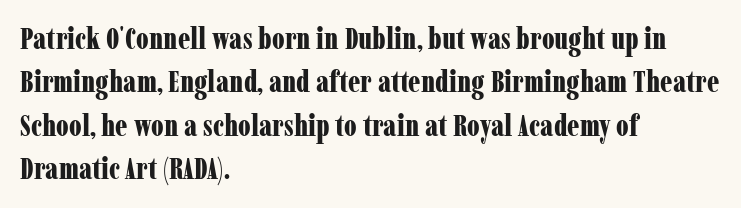
Nope, not italic — everything's standing straight. Horizontal bands of white between lines are of average thickness. I'd describe the lettering as bold — thick and assertive. Type style note: has serifs. Nothing unusual about the tracking: characters are spaced as the font intends. The face used here is proportionally spaced, like ordinary book or web type.
